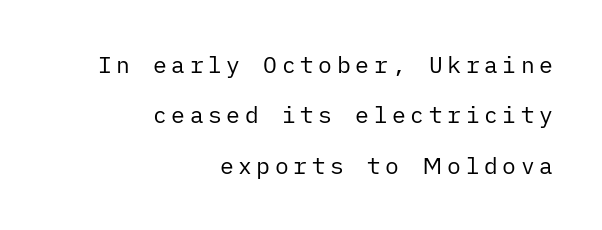
Q: Is the text bold? A: No.
Q: Is the text italic (slanted)? A: No, it is upright.
Q: Is the text underlined? A: No.
Q: How is the paragraph aligned? A: Right-aligned.
Q: Is the spacing between letters normal or unusually wide? A: Unusually wide.
Q: Is the spacing between lines tight, normal or loose? A: Loose.
